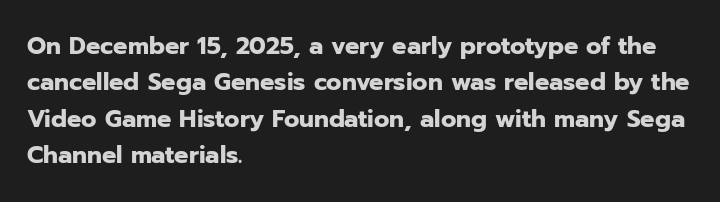
The image shows 24 px bold type, upright; set left-aligned, normal line spacing (1.52x), normal letter spacing, not underlined.
